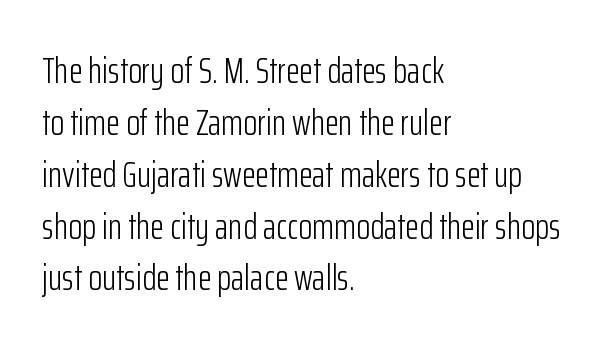
The letters advance in unequal steps, a hallmark of proportional type. Tracking value appears to be zero — textbook default spacing. Do the letters lean? They stand straight. Plain, unruled lines of type. Where is the straight margin? On the left.
